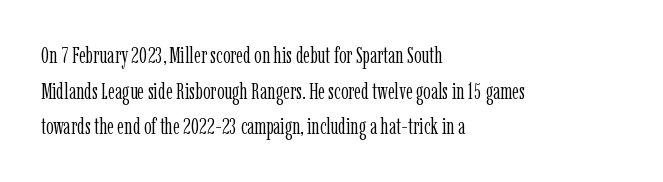
The image shows 23 px text type, upright; set left-aligned, normal line spacing (1.55x), normal letter spacing, not underlined.
